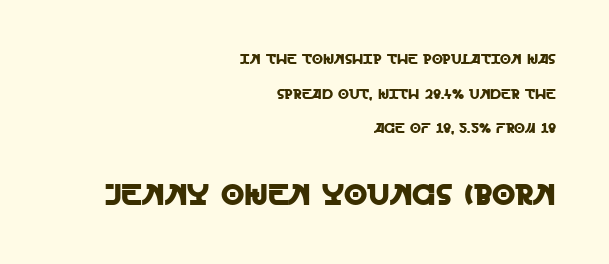
The image shows 30 px sans-serif type, upright; set right-aligned, loose line spacing (2.47x), normal letter spacing, not underlined; the second (bottom) block is 2.14x larger; a large x-height.
